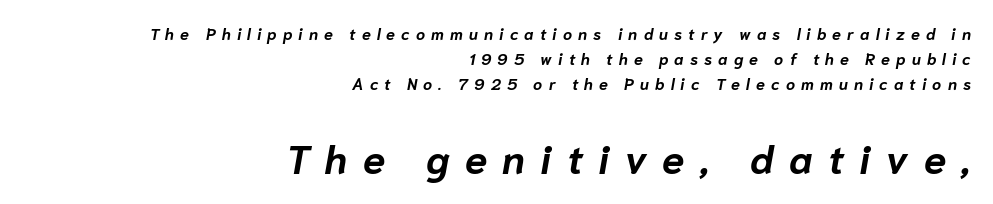
Q: Is the text bold? A: Yes.
Q: Is the text italic (slanted)? A: Yes, it leans right by about 10 degrees.
Q: Is the text underlined? A: No.
Q: How is the paragraph aligned? A: Right-aligned.
Q: Is the spacing between letters normal or unusually wide? A: Unusually wide.
Q: Is the spacing between lines tight, normal or loose? A: Normal.
Q: Which block of text is set in a larger size, the first (top) or the second (bottom)? A: The second (bottom) one.
Q: Width (condensed, normal, or wide)? A: Normal.
Q: Stroke contrast? A: Low.
Q: x-height? A: Medium.
Q: Monospaced? A: No.
